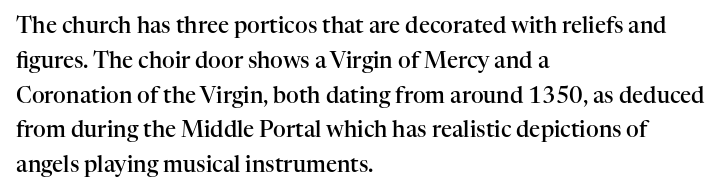
{"italic": "no", "bold": "semi", "underline": "no", "align": "left", "line_spacing": "normal", "line_spacing_ratio": 1.58, "letter_spacing": "normal", "letter_spacing_em": 0.0, "glyph_px": 22}
